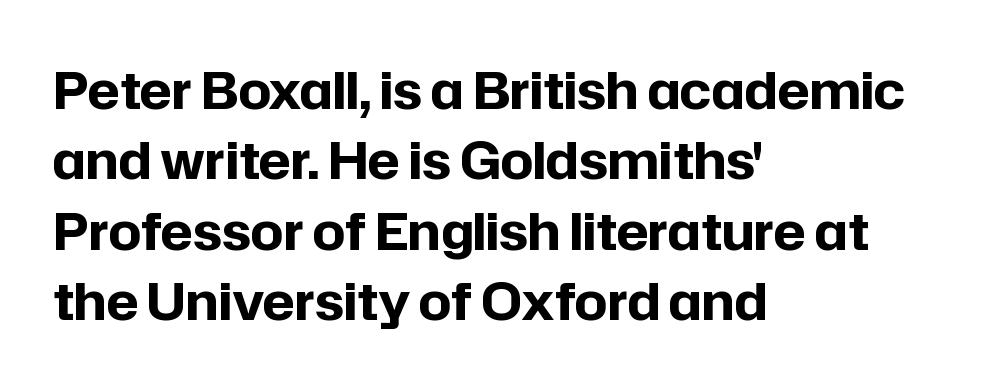
Q: Is the text bold? A: Yes.
Q: Is the text italic (slanted)? A: No, it is upright.
Q: Is the typeface a serif or a sans-serif typeface? A: Sans-serif.
Q: Is the text underlined? A: No.
Q: How is the paragraph aligned? A: Left-aligned.
Q: Is the spacing between letters normal or unusually wide? A: Normal.
Q: Is the spacing between lines tight, normal or loose? A: Normal.
Q: Width (condensed, normal, or wide)? A: Normal.
Q: Stroke contrast? A: Low.
Q: x-height? A: Medium.
Q: Monospaced? A: No.
